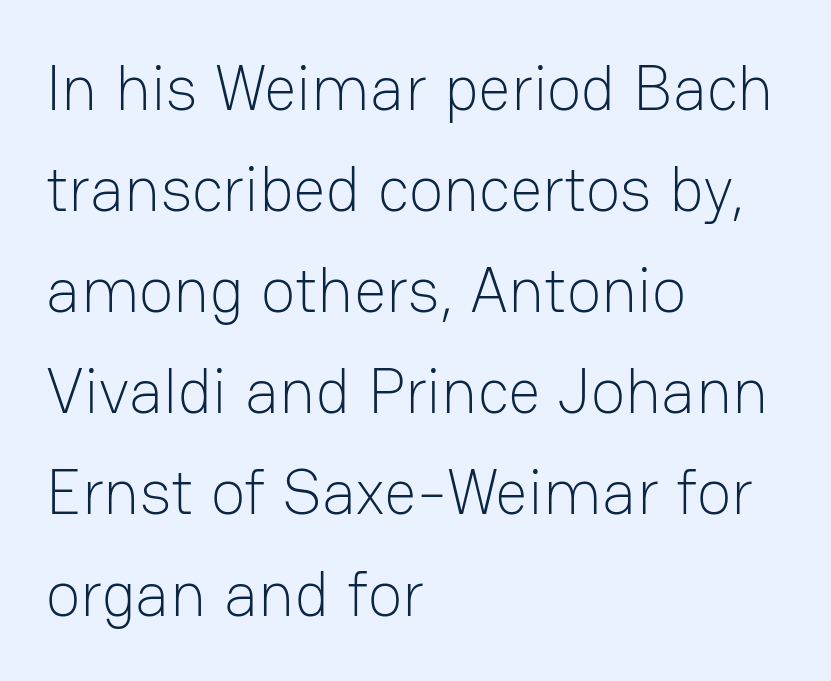
{"serif": "no", "italic": "no", "bold": "no", "weight": "light", "width": "normal", "stroke_contrast": "low", "x_height": "medium", "monospaced": "no", "underline": "no", "align": "left", "line_spacing": "normal", "line_spacing_ratio": 1.58, "letter_spacing": "normal", "letter_spacing_em": 0.0, "glyph_px": 64}
